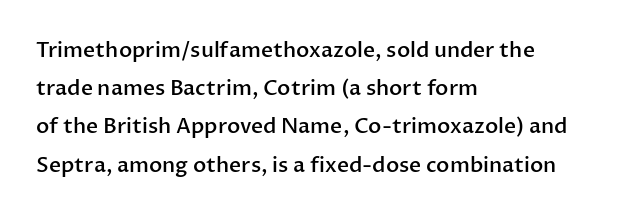
The image shows 21 px text type, upright; set left-aligned, line spacing 1.82x, normal letter spacing, not underlined.
